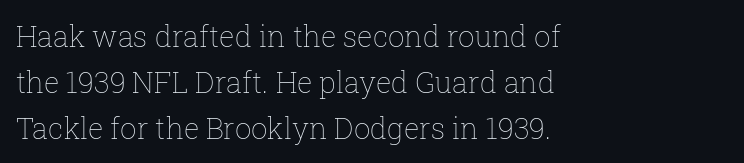
The specimen reads as upright at a glance. Each line starts at the same left margin while the right side varies. This rendering leaves character spacing at its baseline value. Horizontal bands of white between lines are of average thickness. The typeface has the unassuming heft of standard copy or less. Type without underlining.
